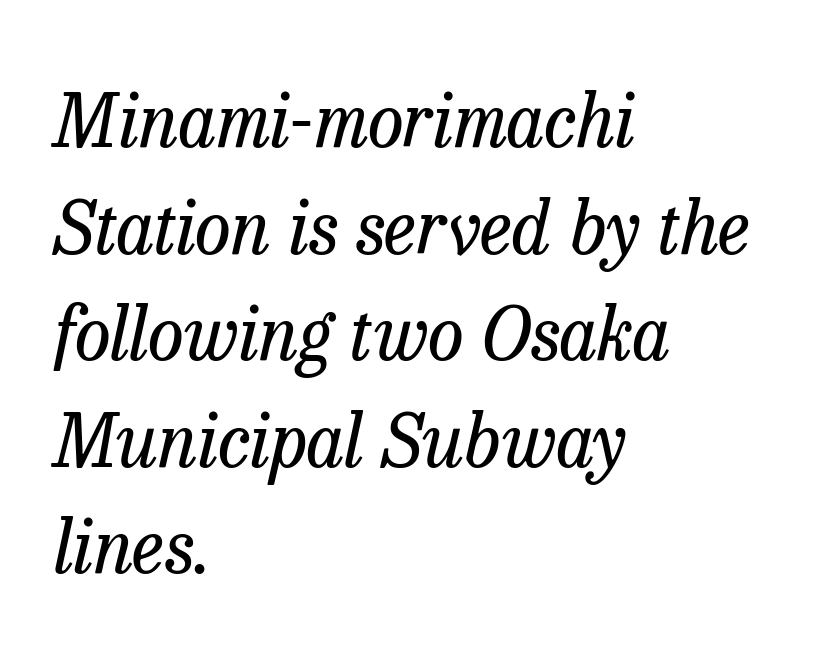
{"serif": "yes", "italic": "yes", "lean": "right", "slant_degrees": 13, "bold": "no", "weight": "regular", "width": "normal", "stroke_contrast": "low", "x_height": "medium", "monospaced": "no", "underline": "no", "align": "left", "line_spacing": "normal", "line_spacing_ratio": 1.46, "letter_spacing": "normal", "letter_spacing_em": 0.0, "glyph_px": 73}
